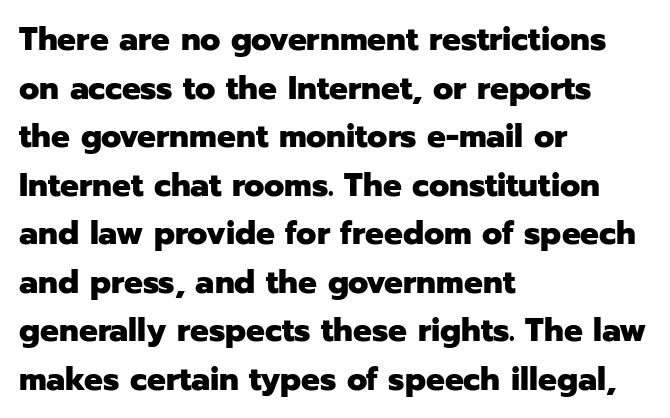
{"serif": "no", "italic": "no", "bold": "yes", "weight": "heavy", "width": "normal", "stroke_contrast": "low", "x_height": "medium", "monospaced": "no", "underline": "no", "align": "left", "line_spacing": "normal", "line_spacing_ratio": 1.47, "letter_spacing": "normal", "letter_spacing_em": 0.0, "glyph_px": 33}
